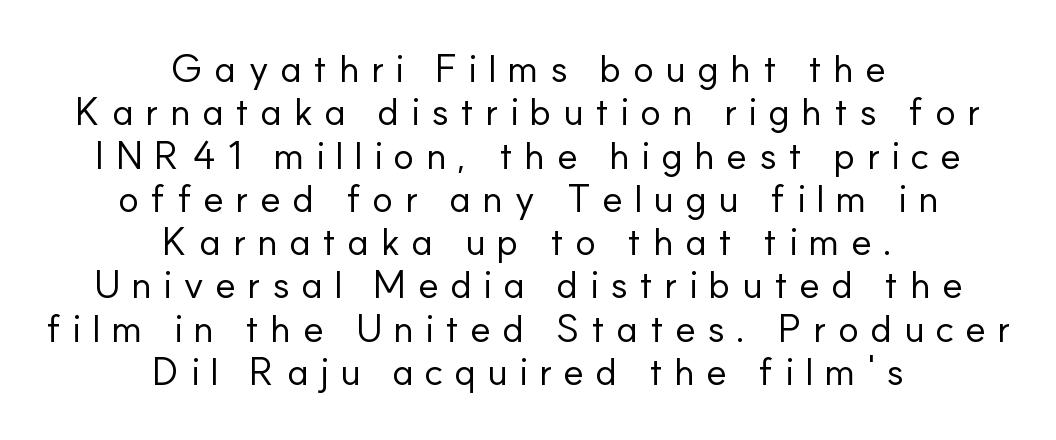
Students, note that the glyphs here are deliberately spaced far apart. Font category for this specimen: sans-serif. Line starts and ends both wander, symmetrically. Varying glyph widths throughout — classic text-font behaviour. Bare-footed words on every line.
